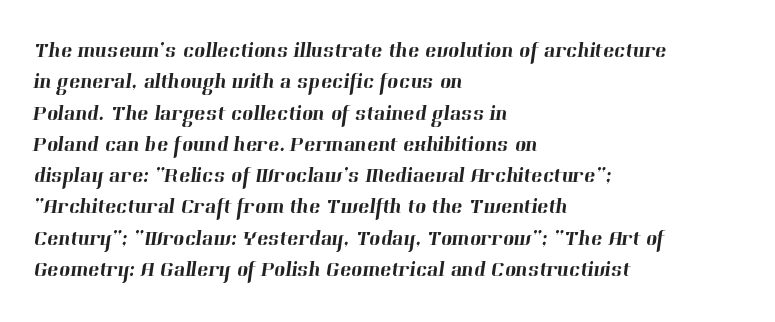
These lines keep a tight, regular rhythm from letter to letter. The rendering anchors every line to the left-hand side. Leading: standard. Clear beneath every line of the passage.
